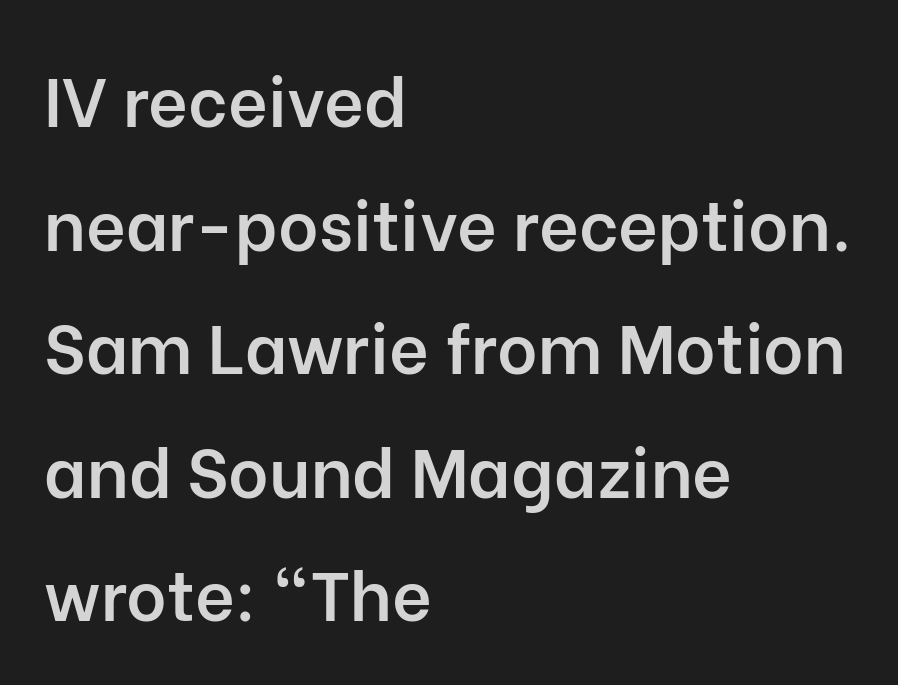
The image shows 69 px semibold sans-serif type, upright; set left-aligned, line spacing 1.79x, normal letter spacing, not underlined; low stroke contrast and a medium x-height.
